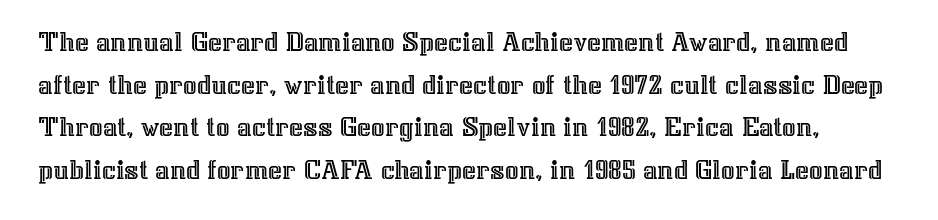
{"italic": "no", "width": "normal", "x_height": "medium", "monospaced": "no", "underline": "no", "line_spacing": "normal", "line_spacing_ratio": 1.42, "letter_spacing": "normal", "letter_spacing_em": 0.0, "glyph_px": 30}
